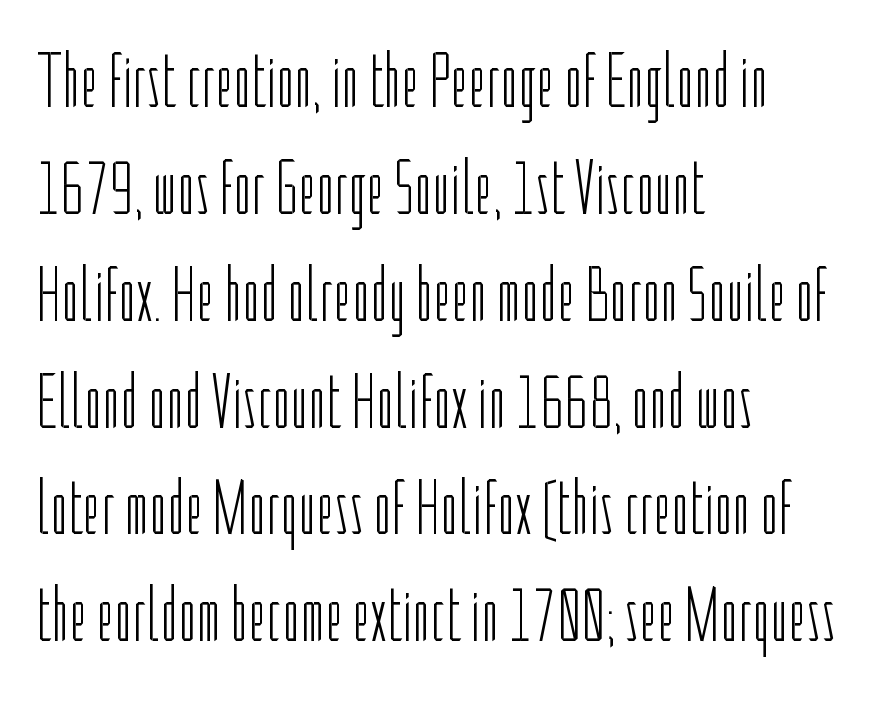
The image shows 78 px light, condensed sans-serif type, upright; set left-aligned, normal line spacing (1.37x), normal letter spacing, not underlined; low stroke contrast and a medium x-height.
